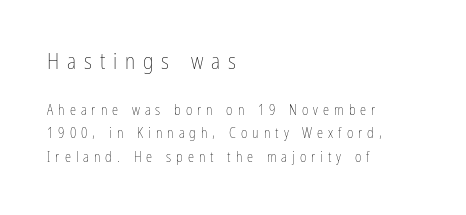
{"italic": "no", "bold": "no", "underline": "no", "align": "left", "line_spacing": "normal", "line_spacing_ratio": 1.66, "letter_spacing": "wide", "letter_spacing_em": 0.36, "larger_block": "first", "size_ratio": 1.57, "glyph_px": 22}
